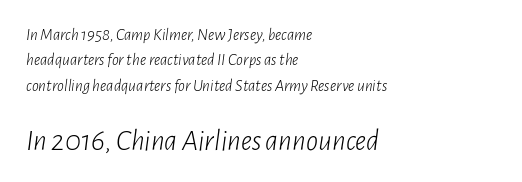
Each letter keeps its own natural width here, so spacing adapts to shape. Beneath every word, the page is bare. Is the letter spacing exaggerated? No — it looks like the ordinary default. Interline gaps are of average width in this sample. The paragraph shown leans on its left margin. No letter is thick-stroked: the sample isn't bold.
